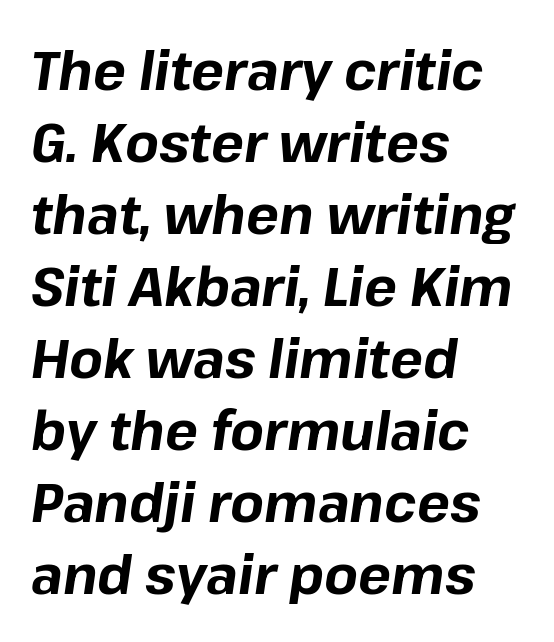
The image shows 55 px bold type, italic (leaning right); set left-aligned, normal line spacing (1.31x), normal letter spacing, not underlined; low stroke contrast and a medium x-height.
